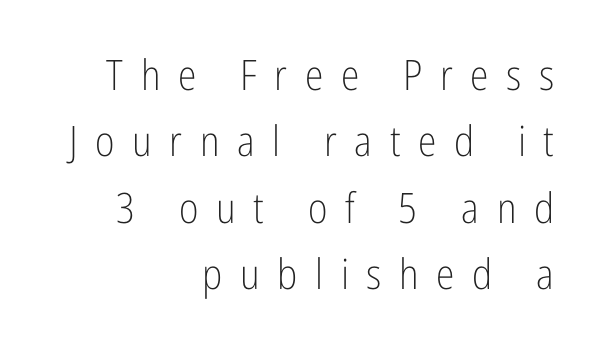
The lines in this sample share a right terminus and differ only in where they begin. Is there much room between lines? A standard amount, neither cramped nor airy. The typeface chosen for these lines omits serifs. The space directly below the letters is spotless. Letter spacing: wide.
